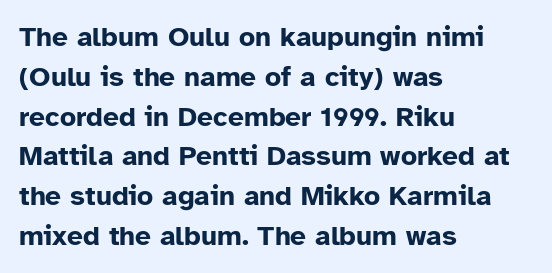
The image shows 28 px bold sans-serif type, upright; set left-aligned, normal line spacing (1.42x), normal letter spacing, not underlined; low stroke contrast and a medium x-height.
